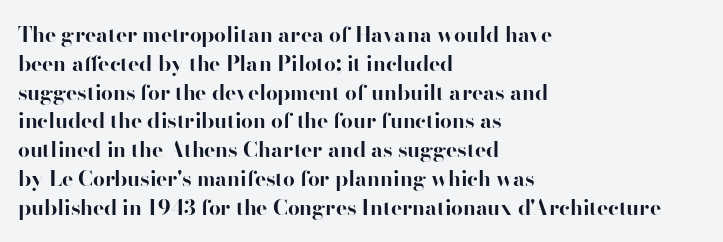
Leftover space on each line is placed entirely after the last word. The baseline area is clear. Tracking value appears to be zero — textbook default spacing. Is the type bold? Yes — the strokes are clearly thick and heavy.
